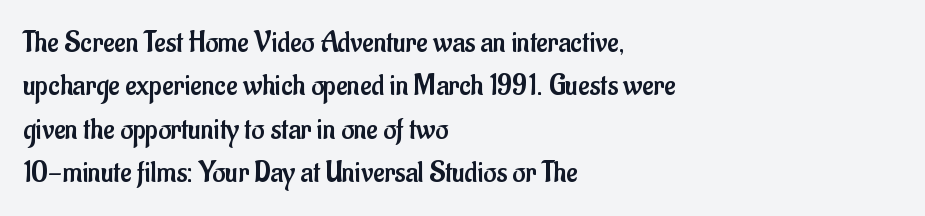
Q: Is the text bold? A: No.
Q: Is the text italic (slanted)? A: No, it is upright.
Q: Is the typeface a serif or a sans-serif typeface? A: Sans-serif.
Q: Is the text underlined? A: No.
Q: How is the paragraph aligned? A: Left-aligned.
Q: Is the spacing between letters normal or unusually wide? A: Normal.
Q: Is the spacing between lines tight, normal or loose? A: Normal.
Q: Width (condensed, normal, or wide)? A: Condensed.
Q: Stroke contrast? A: Low.
Q: x-height? A: Small.
Q: Monospaced? A: No.
